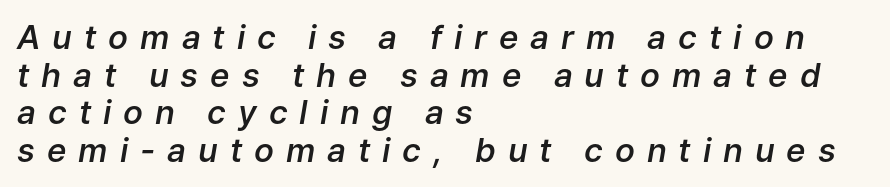
{"italic": "yes", "lean": "right", "slant_degrees": 9, "bold": "semi", "weight": "semibold", "width": "normal", "stroke_contrast": "low", "x_height": "medium", "monospaced": "no", "underline": "no", "align": "left", "line_spacing": "tight", "line_spacing_ratio": 1.14, "letter_spacing": "wide", "letter_spacing_em": 0.36, "glyph_px": 33}
